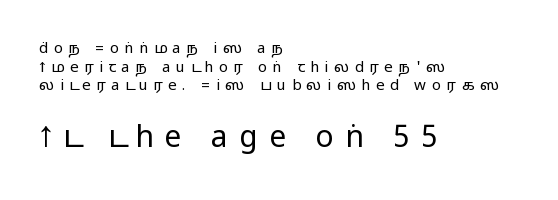
{"serif": "no", "italic": "no", "width": "wide", "stroke_contrast": "medium", "monospaced": "no", "underline": "no", "align": "left", "line_spacing": "normal", "line_spacing_ratio": 1.25, "letter_spacing": "wide", "letter_spacing_em": 0.37, "larger_block": "second", "size_ratio": 2.0, "glyph_px": 30}
